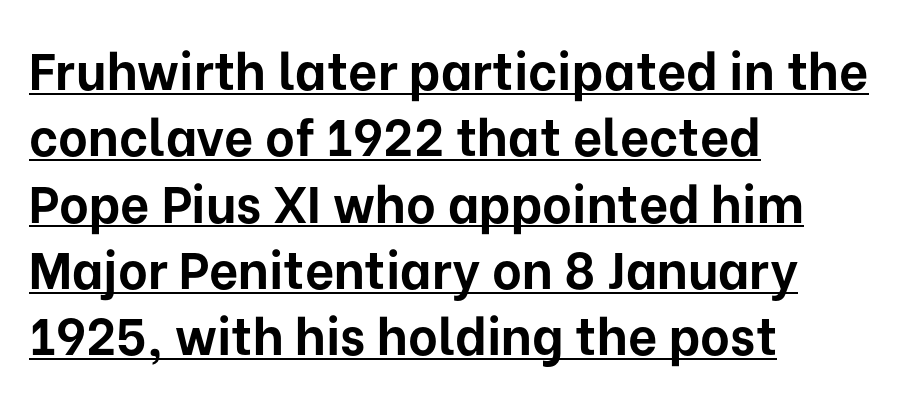
The image shows 51 px bold sans-serif type, upright; set left-aligned, normal line spacing (1.3x), normal letter spacing, underlined; low stroke contrast and a medium x-height.
